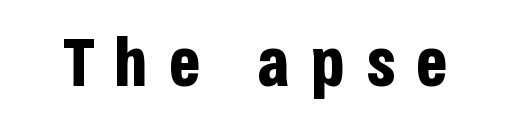
Q: Is the text bold? A: Yes.
Q: Is the text italic (slanted)? A: No, it is upright.
Q: Is the typeface a serif or a sans-serif typeface? A: Sans-serif.
Q: Is the text underlined? A: No.
Q: Is the spacing between letters normal or unusually wide? A: Unusually wide.
Q: Width (condensed, normal, or wide)? A: Condensed.
Q: Stroke contrast? A: Low.
Q: x-height? A: Large.
Q: Monospaced? A: No.
